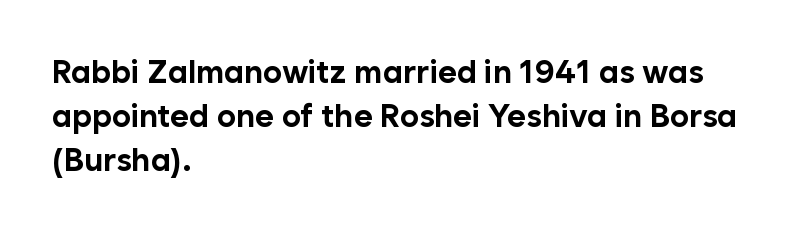
The image shows 32 px bold sans-serif type, upright; set left-aligned, normal line spacing (1.37x), normal letter spacing, not underlined; low stroke contrast and a medium x-height.
